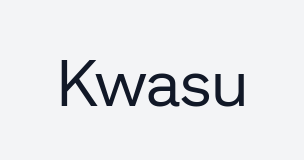
Q: Is the text bold? A: No.
Q: Is the text italic (slanted)? A: No, it is upright.
Q: Is the typeface a serif or a sans-serif typeface? A: Sans-serif.
Q: Is the text underlined? A: No.
Q: Is the spacing between letters normal or unusually wide? A: Normal.
Q: Width (condensed, normal, or wide)? A: Normal.
Q: Stroke contrast? A: Low.
Q: x-height? A: Medium.
Q: Monospaced? A: No.
